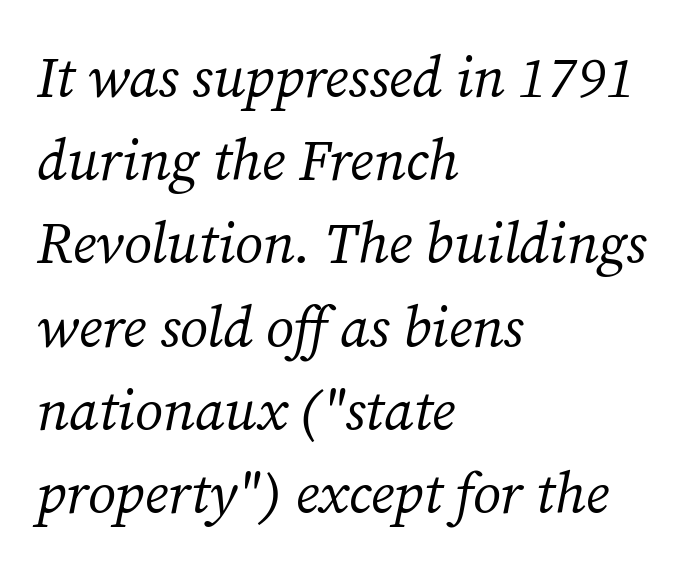
The block of text has a typical density, with ordinary space between rows. Old-style or modern, the face here clearly has serifs. Descender tails drop into unmarked territory. Letter spacing: default.
